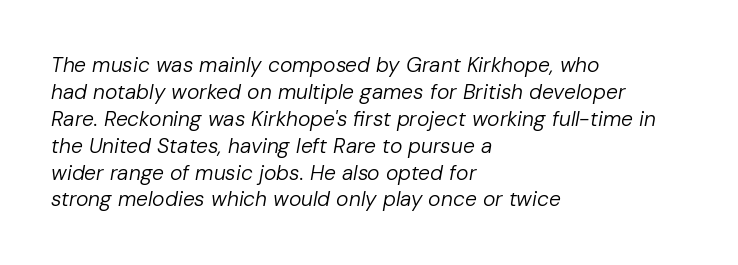
The type is set solid horizontally, with unmodified tracking. This reads as an unemphasized weight, regular at the heaviest. Does the leading feel generous? No, just average. The paragraph shown leans on its left margin. Decoration check: the copy has no underline.
